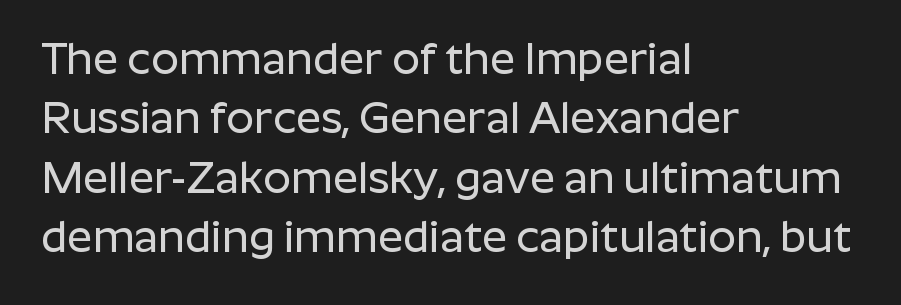
Q: Is the text italic (slanted)? A: No, it is upright.
Q: Is the typeface a serif or a sans-serif typeface? A: Sans-serif.
Q: Is the text underlined? A: No.
Q: How is the paragraph aligned? A: Left-aligned.
Q: Is the spacing between letters normal or unusually wide? A: Normal.
Q: Is the spacing between lines tight, normal or loose? A: Normal.
Q: Width (condensed, normal, or wide)? A: Normal.
Q: Stroke contrast? A: Low.
Q: x-height? A: Medium.
Q: Monospaced? A: No.
